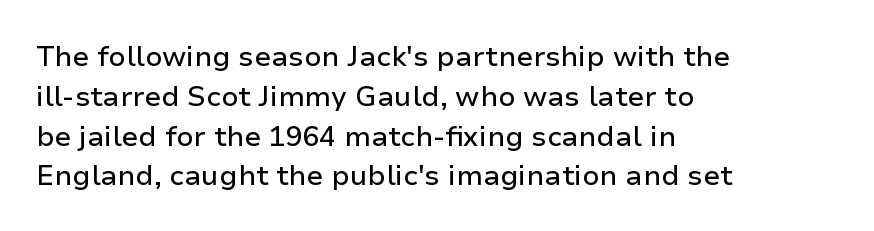
The image shows 28 px sans-serif type, upright; set left-aligned, normal line spacing (1.42x), normal letter spacing, not underlined; low stroke contrast and a medium x-height.
